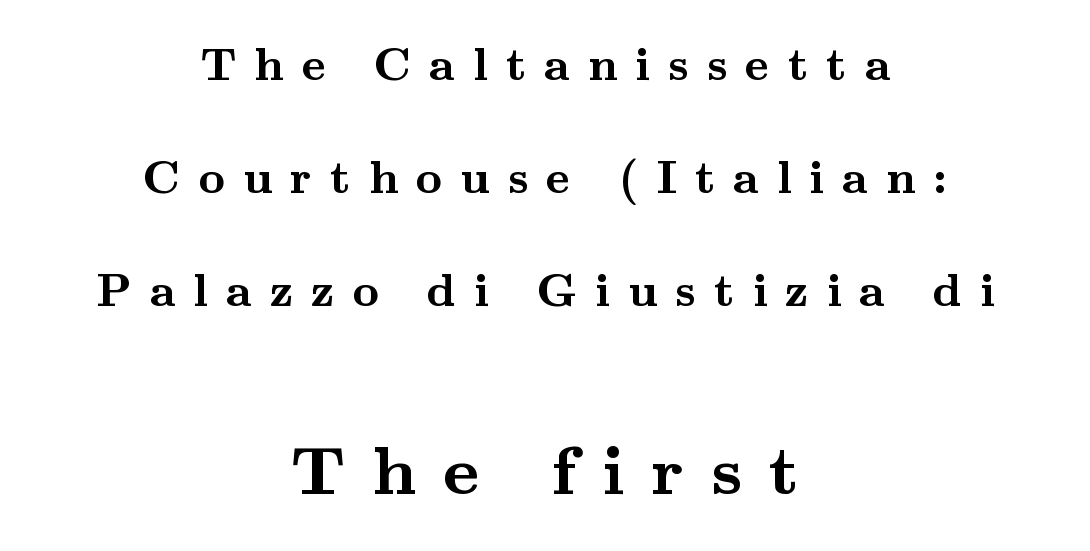
The image shows 69 px semibold, wide serif type, upright; set centered, loose line spacing (2.46x), unusually wide letter spacing (+0.39 em), not underlined; the second (bottom) block is 1.5x larger; medium stroke contrast and a small x-height.
